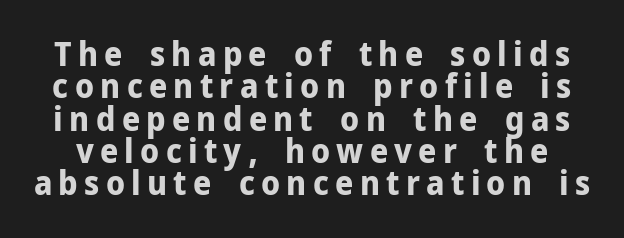
Q: Is the text bold? A: Yes.
Q: Is the text italic (slanted)? A: No, it is upright.
Q: Is the typeface a serif or a sans-serif typeface? A: Sans-serif.
Q: Is the text underlined? A: No.
Q: Is the spacing between lines tight, normal or loose? A: Tight.
Q: Width (condensed, normal, or wide)? A: Normal.
Q: Stroke contrast? A: Low.
Q: x-height? A: Medium.
Q: Monospaced? A: No.
